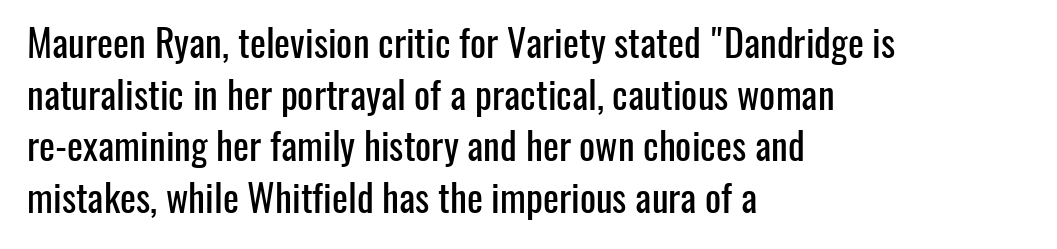
Layout note: lines flush left. This sample has the flowing, uneven cadence of proportional lettering. Notice how descenders clear the ascenders below comfortably — that's standard leading. Serifs: no, the terminals of the letterforms are clean.
